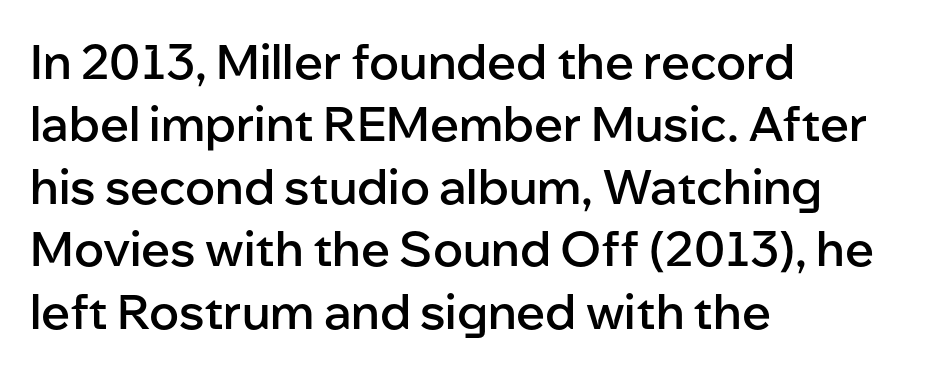
Is the letter spacing exaggerated? No — it looks like the ordinary default. Underlining? Definitely not there. Line starts are locked; line ends wander. Moderately thickened strokes mark this as semibold type.
